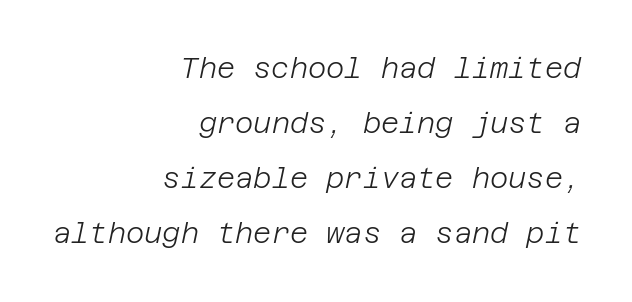
{"italic": "yes", "lean": "right", "slant_degrees": 12, "bold": "no", "weight": "light", "width": "normal", "stroke_contrast": "low", "x_height": "large", "underline": "no", "align": "right", "line_spacing": "loose", "line_spacing_ratio": 1.97, "letter_spacing": "normal", "letter_spacing_em": 0.0, "glyph_px": 28}
